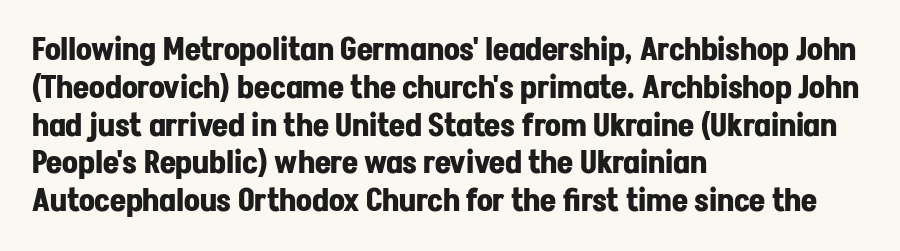
Q: Is the text bold? A: Yes.
Q: Is the text italic (slanted)? A: No, it is upright.
Q: Is the typeface a serif or a sans-serif typeface? A: Sans-serif.
Q: Is the text underlined? A: No.
Q: How is the paragraph aligned? A: Left-aligned.
Q: Is the spacing between letters normal or unusually wide? A: Normal.
Q: Width (condensed, normal, or wide)? A: Normal.
Q: Stroke contrast? A: Low.
Q: x-height? A: Medium.
Q: Monospaced? A: No.
